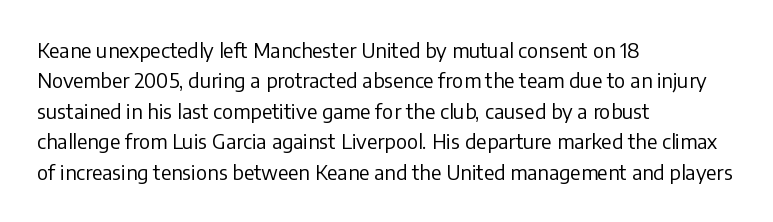
Q: Is the text bold? A: No.
Q: Is the text italic (slanted)? A: No, it is upright.
Q: Is the text underlined? A: No.
Q: How is the paragraph aligned? A: Left-aligned.
Q: Is the spacing between letters normal or unusually wide? A: Normal.
Q: Is the spacing between lines tight, normal or loose? A: Normal.
